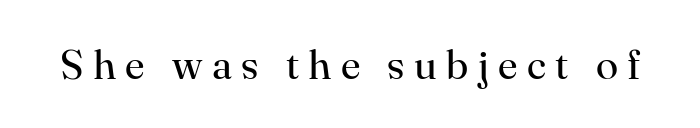
The line texture is sparse and dotted thanks to wide tracking. This sample uses an upright cut, with every glyph sitting square on the baseline. Is this a sans? No — the strokes have serifs. Note the varied advance widths — an 'i' is clearly narrower than an 'm'. Just letters on the line, the space beneath them empty. No letter is thick-stroked: the sample isn't bold.
